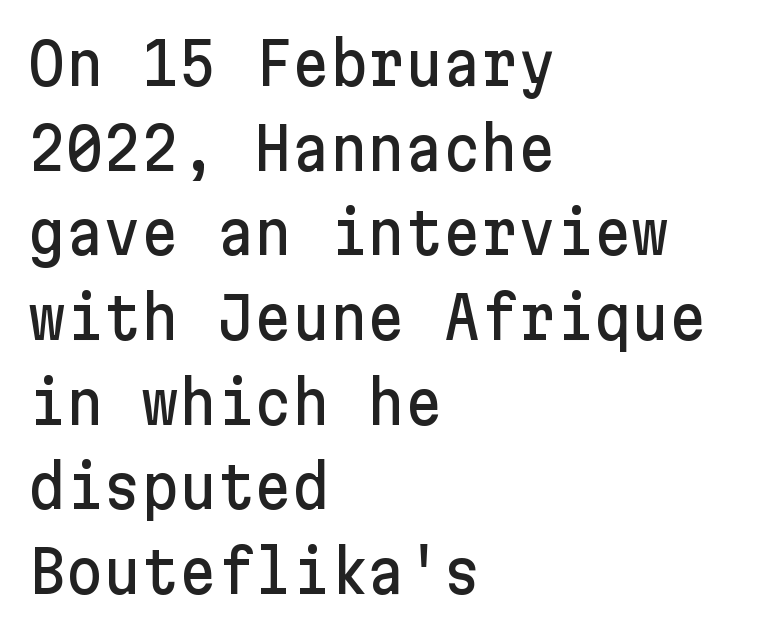
{"serif": "no", "italic": "no", "width": "normal", "stroke_contrast": "low", "x_height": "medium", "underline": "no", "align": "left", "line_spacing": "normal", "line_spacing_ratio": 1.46, "letter_spacing": "normal", "letter_spacing_em": 0.0, "glyph_px": 58}
